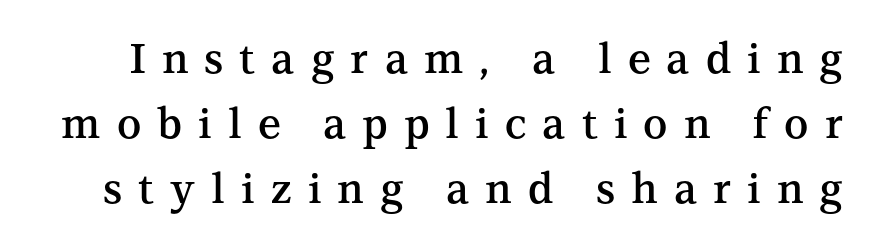
{"serif": "yes", "italic": "no", "bold": "semi", "weight": "semibold", "width": "normal", "stroke_contrast": "medium", "x_height": "medium", "monospaced": "no", "underline": "no", "line_spacing": "normal", "line_spacing_ratio": 1.58, "letter_spacing": "wide", "letter_spacing_em": 0.39, "glyph_px": 41}
